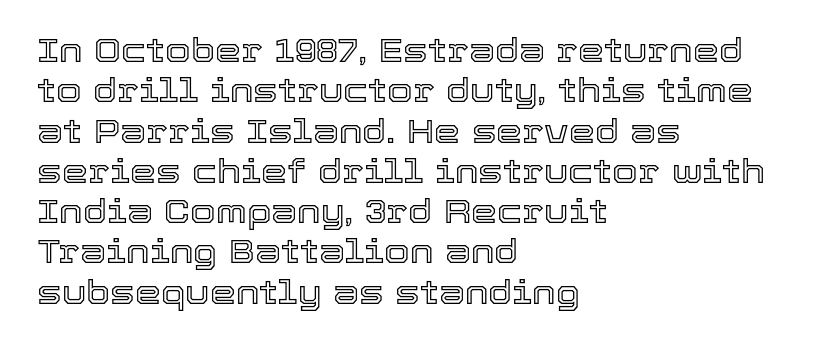
This sample uses plain, unmodified letter spacing. This sample uses an upright cut, with every glyph sitting square on the baseline. The string is rendered with underlining switched off. Each letter keeps its own natural width here, so spacing adapts to shape.
